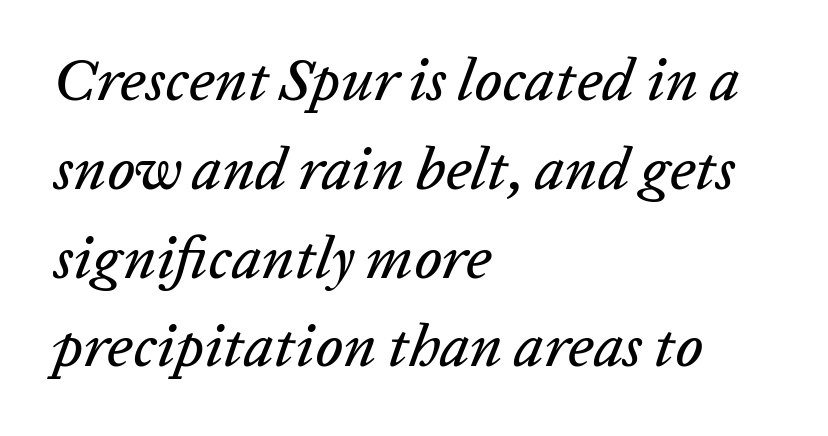
Is there much room between lines? A standard amount, neither cramped nor airy. This is oblique type, the kind used for emphasis or titles. Anything drawn beneath the words? Only blank space. Does extra space separate the letters? No, they use regular spacing. A typesetter would call this proportional, since set widths differ per character.
